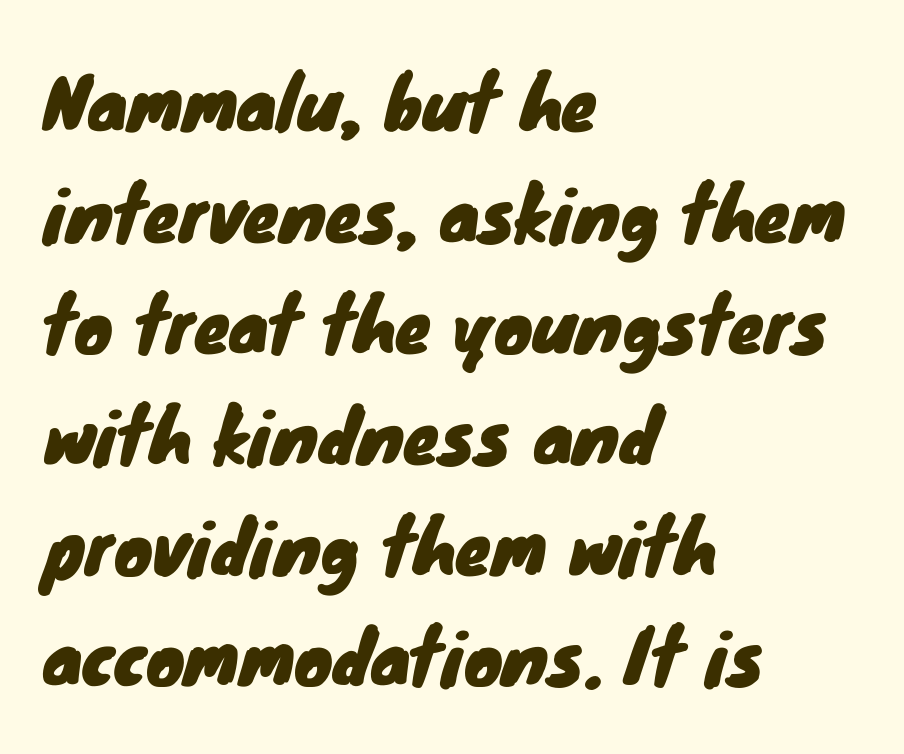
{"serif": "no", "width": "normal", "stroke_contrast": "low", "x_height": "small", "monospaced": "no", "underline": "no", "align": "left", "line_spacing": "normal", "line_spacing_ratio": 1.54, "letter_spacing": "normal", "letter_spacing_em": 0.0, "glyph_px": 72}
